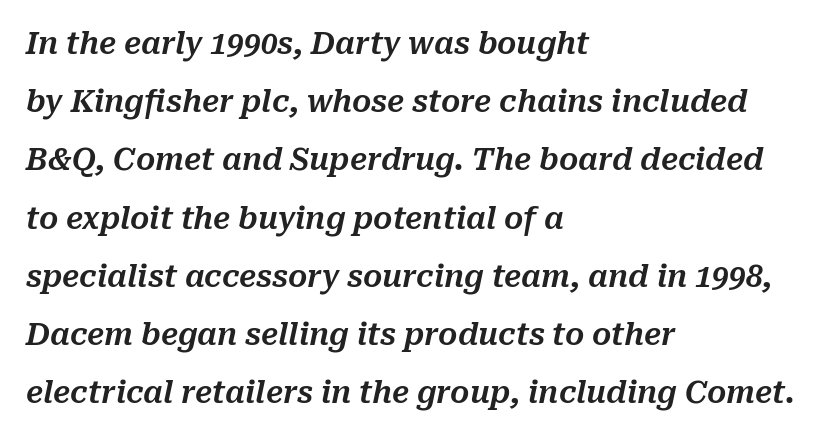
Short and long lines alike share a common starting point at left. You could call the tracking neutral — neither tight nor loose. Honestly, there is no underline to notice here at all. Proportional: the letters do not fall into vertical columns. Leading: increased.
